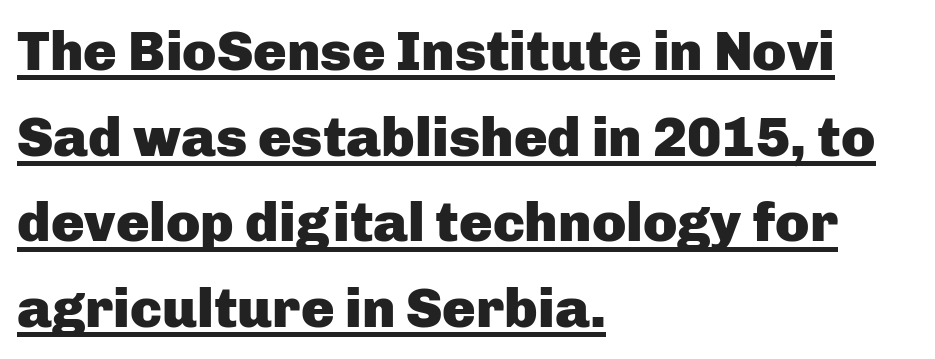
Q: Is the text bold? A: Yes.
Q: Is the text italic (slanted)? A: No, it is upright.
Q: Is the typeface a serif or a sans-serif typeface? A: Sans-serif.
Q: Is the text underlined? A: Yes.
Q: How is the paragraph aligned? A: Left-aligned.
Q: Is the spacing between letters normal or unusually wide? A: Normal.
Q: Is the spacing between lines tight, normal or loose? A: Normal.
Q: Width (condensed, normal, or wide)? A: Normal.
Q: Stroke contrast? A: Low.
Q: x-height? A: Medium.
Q: Monospaced? A: No.
